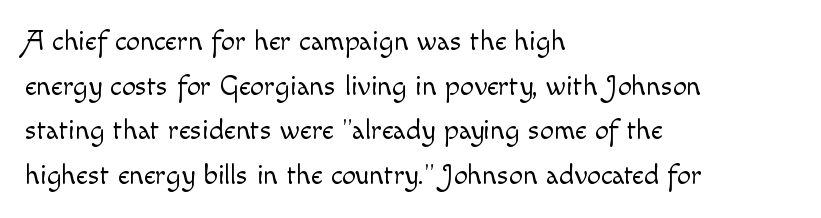
The image shows 28 px light type, upright; set left-aligned, normal line spacing (1.59x), normal letter spacing, not underlined; a small x-height.
